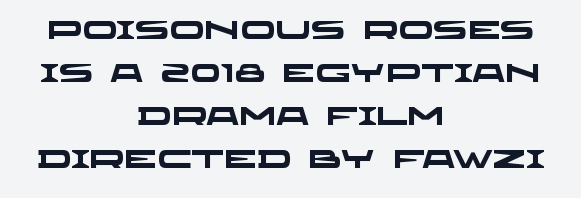
The image shows 26 px bold type; set centered, normal line spacing (1.66x), normal letter spacing, not underlined.
